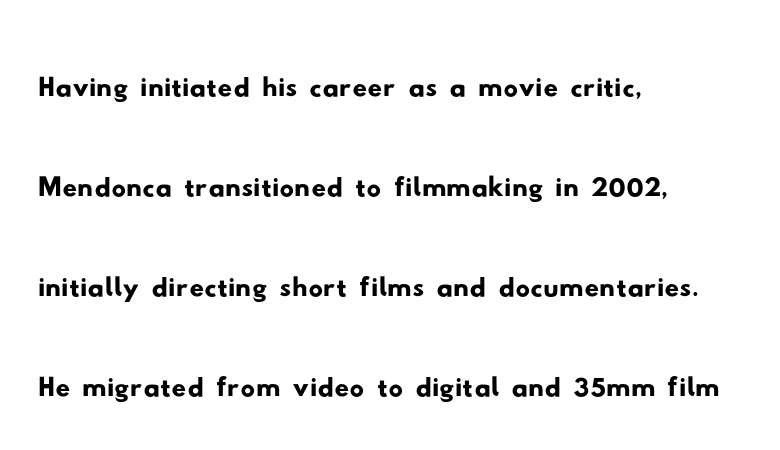
{"serif": "no", "width": "wide", "stroke_contrast": "low", "x_height": "small", "monospaced": "no", "underline": "no", "align": "left", "line_spacing": "normal", "line_spacing_ratio": 1.39, "letter_spacing": "normal", "letter_spacing_em": 0.0, "glyph_px": 72}
